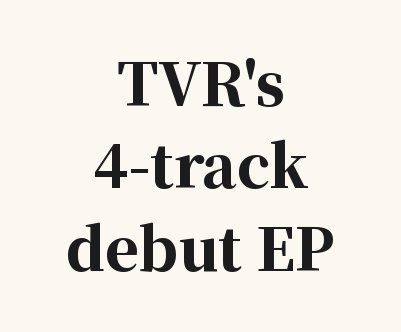
Q: Is the text bold? A: Yes.
Q: Is the text italic (slanted)? A: No, it is upright.
Q: Is the typeface a serif or a sans-serif typeface? A: Serif.
Q: Is the text underlined? A: No.
Q: How is the paragraph aligned? A: Centered.
Q: Is the spacing between letters normal or unusually wide? A: Normal.
Q: Is the spacing between lines tight, normal or loose? A: Normal.
Q: Width (condensed, normal, or wide)? A: Normal.
Q: Stroke contrast? A: High.
Q: x-height? A: Medium.
Q: Monospaced? A: No.
